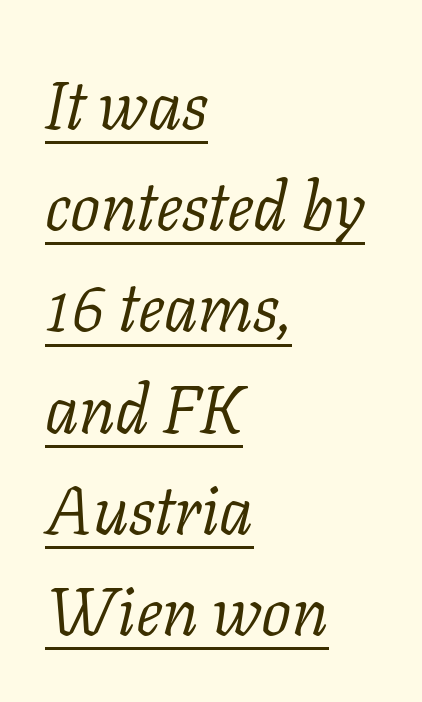
Q: Is the text bold? A: No.
Q: Is the text italic (slanted)? A: Yes, it leans right by about 11 degrees.
Q: Is the typeface a serif or a sans-serif typeface? A: Serif.
Q: Is the text underlined? A: Yes.
Q: How is the paragraph aligned? A: Left-aligned.
Q: Is the spacing between letters normal or unusually wide? A: Normal.
Q: Is the spacing between lines tight, normal or loose? A: Normal.
Q: Width (condensed, normal, or wide)? A: Normal.
Q: Stroke contrast? A: Low.
Q: x-height? A: Medium.
Q: Monospaced? A: No.
